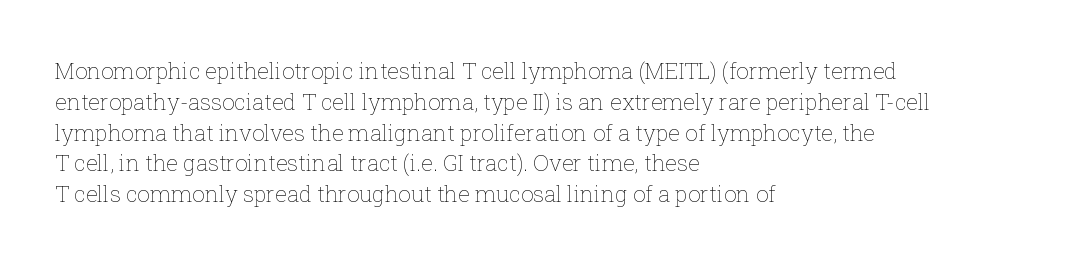
{"italic": "no", "bold": "no", "underline": "no", "align": "left", "line_spacing": "normal", "line_spacing_ratio": 1.4, "letter_spacing": "normal", "letter_spacing_em": 0.0, "glyph_px": 22}
